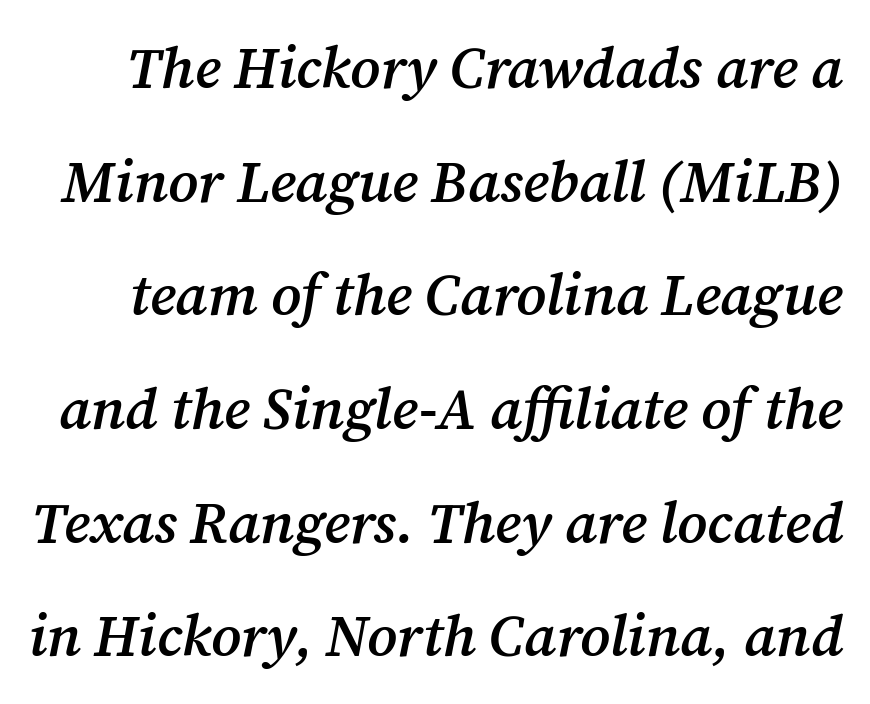
Q: Is the text bold? A: Semi-bold.
Q: Is the text italic (slanted)? A: Yes, it leans right by about 12 degrees.
Q: Is the typeface a serif or a sans-serif typeface? A: Serif.
Q: Is the text underlined? A: No.
Q: Is the spacing between letters normal or unusually wide? A: Normal.
Q: Is the spacing between lines tight, normal or loose? A: Loose.
Q: Width (condensed, normal, or wide)? A: Normal.
Q: Stroke contrast? A: Medium.
Q: x-height? A: Medium.
Q: Monospaced? A: No.
